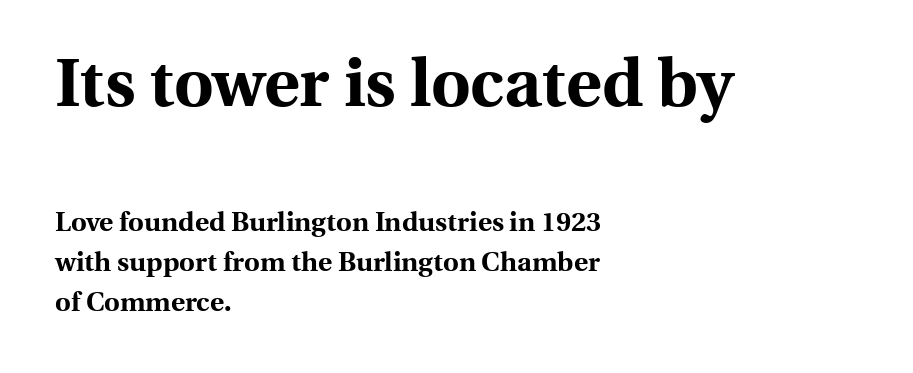
{"serif": "yes", "italic": "no", "bold": "yes", "weight": "bold", "width": "normal", "x_height": "medium", "monospaced": "no", "underline": "no", "align": "left", "line_spacing": "normal", "line_spacing_ratio": 1.48, "letter_spacing": "normal", "letter_spacing_em": 0.0, "larger_block": "first", "size_ratio": 2.52, "glyph_px": 68}
